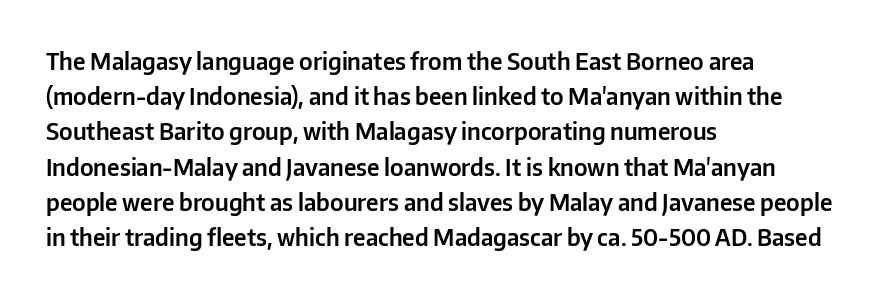
The designer left line spacing at the default. The face used here is rendered with its standard letterfit. The letters stand upright; this is a roman face. The rag falls on the right side of this text block. The words here are not underlined.
